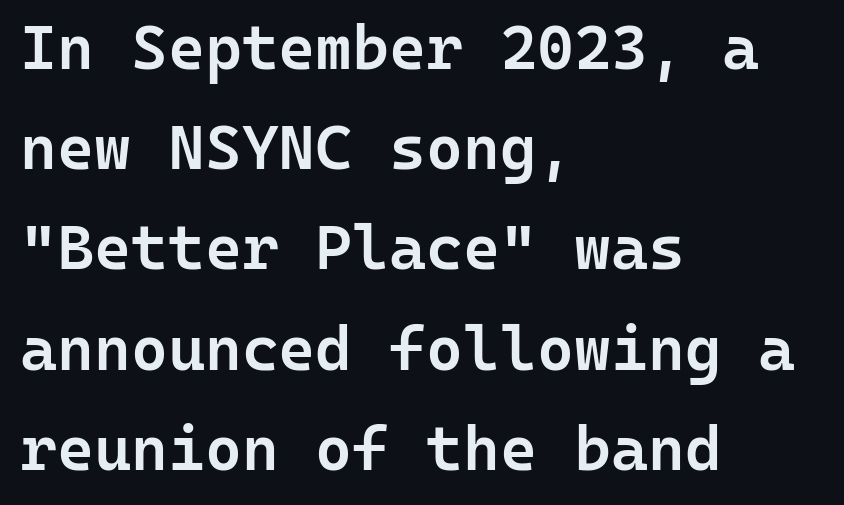
Q: Is the text bold? A: Semi-bold.
Q: Is the text italic (slanted)? A: No, it is upright.
Q: Is the typeface a serif or a sans-serif typeface? A: Sans-serif.
Q: Is the text underlined? A: No.
Q: How is the paragraph aligned? A: Left-aligned.
Q: Is the spacing between letters normal or unusually wide? A: Normal.
Q: Is the spacing between lines tight, normal or loose? A: Normal.
Q: Width (condensed, normal, or wide)? A: Normal.
Q: Stroke contrast? A: Low.
Q: x-height? A: Medium.
Q: Monospaced? A: Yes.
